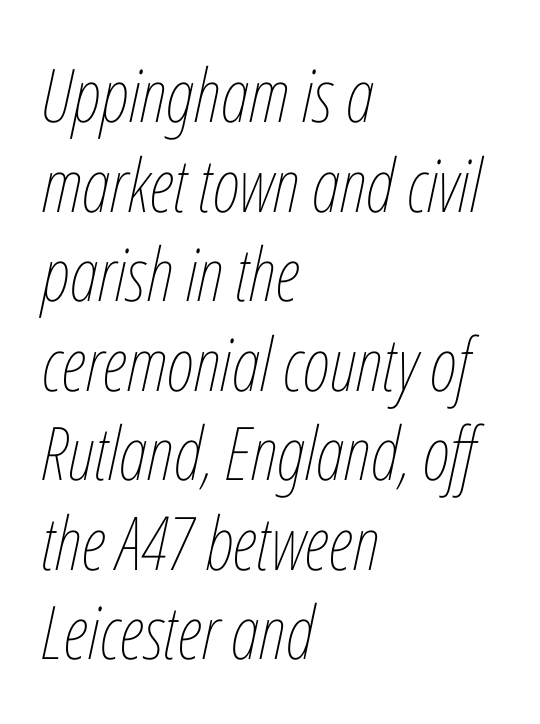
The image shows 74 px thin, condensed type, italic (leaning right); set left-aligned, line spacing 1.21x, normal letter spacing, not underlined; low stroke contrast and a medium x-height.
